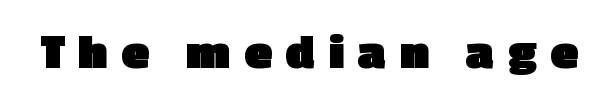
Type style note: lacks serifs. Tracking here is generous; glyphs stand well apart from one another. Words float on clear page, feet unadorned. Typesetter's note: full bold, strokes at maximum text heaviness. Unlike italic type, these characters show no tilt at all.
